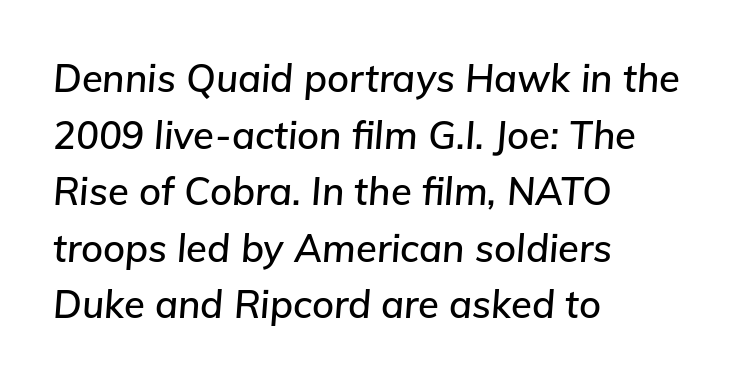
Does the copy run flush right? No — it runs flush left. Each row of text sits above clean, open space. The face used here has a pronounced slope to its letters. The face used here is proportionally spaced, like ordinary book or web type.
